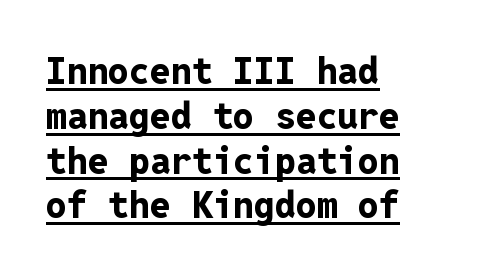
The image shows 37 px bold sans-serif type, upright, monospaced; set left-aligned, line spacing 1.21x, normal letter spacing, underlined; low stroke contrast and a medium x-height.
